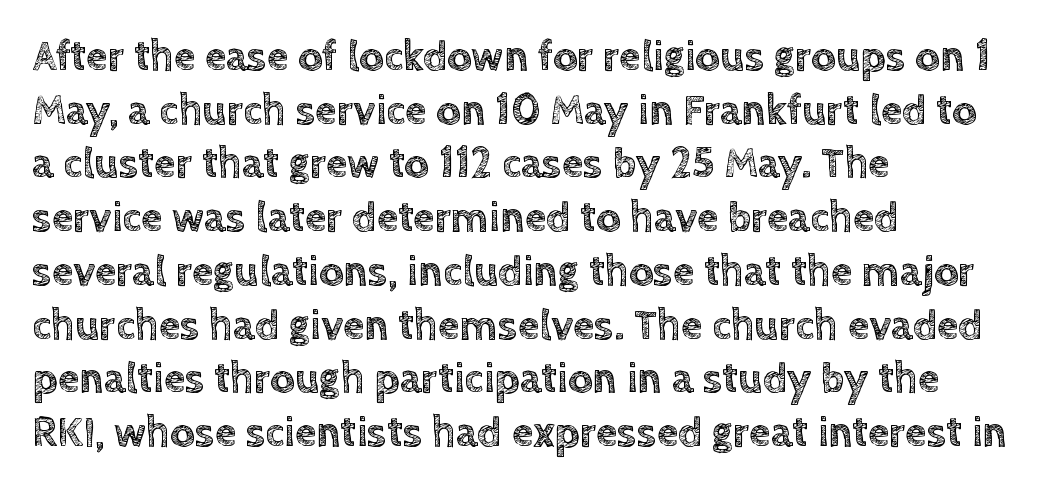
You could call the tracking neutral — neither tight nor loose. The rendering uses a moderate line-height, typical for paragraphs. Proportional: the letters do not fall into vertical columns. This is the regular roman posture of the typeface. All the whitespace from short lines collects on the right. The space beneath each line is pristine and unruled.
